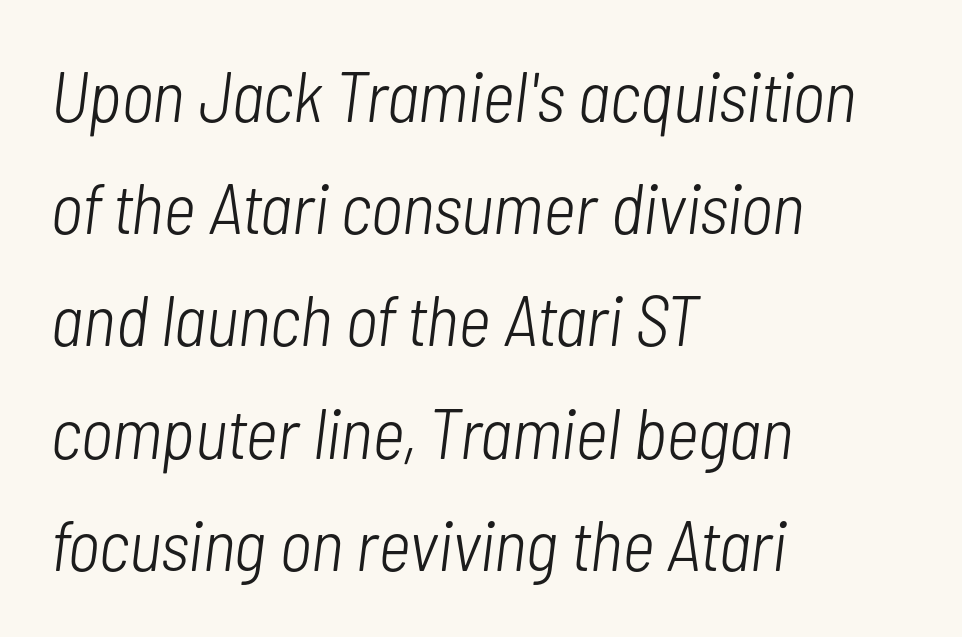
Q: Is the text bold? A: No.
Q: Is the text italic (slanted)? A: Yes, it leans right by about 7 degrees.
Q: Is the text underlined? A: No.
Q: How is the paragraph aligned? A: Left-aligned.
Q: Is the spacing between letters normal or unusually wide? A: Normal.
Q: Is the spacing between lines tight, normal or loose? A: Normal.
Q: Width (condensed, normal, or wide)? A: Condensed.
Q: Stroke contrast? A: Low.
Q: x-height? A: Medium.
Q: Monospaced? A: No.
